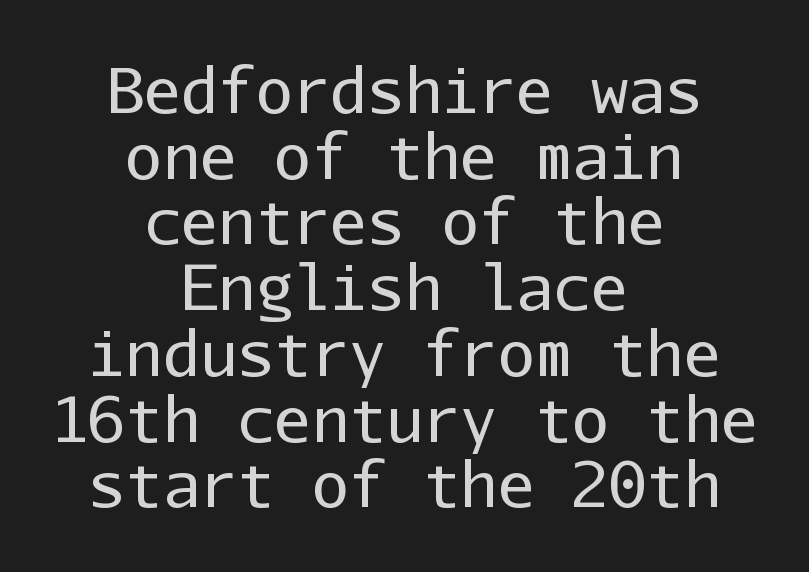
Q: Is the text bold? A: No.
Q: Is the text italic (slanted)? A: No, it is upright.
Q: Is the typeface a serif or a sans-serif typeface? A: Sans-serif.
Q: Is the text underlined? A: No.
Q: How is the paragraph aligned? A: Centered.
Q: Is the spacing between letters normal or unusually wide? A: Normal.
Q: Is the spacing between lines tight, normal or loose? A: Tight.
Q: Width (condensed, normal, or wide)? A: Normal.
Q: Stroke contrast? A: Low.
Q: x-height? A: Medium.
Q: Monospaced? A: Yes.
